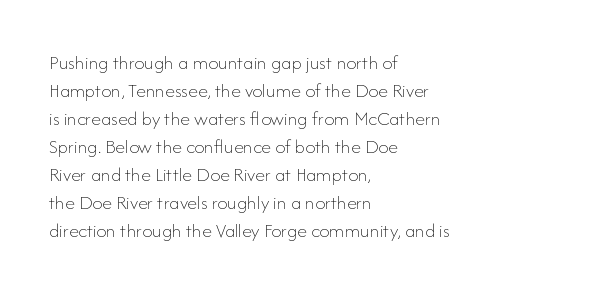
The image shows 20 px text type, upright; set left-aligned, normal line spacing (1.4x), normal letter spacing, not underlined.
